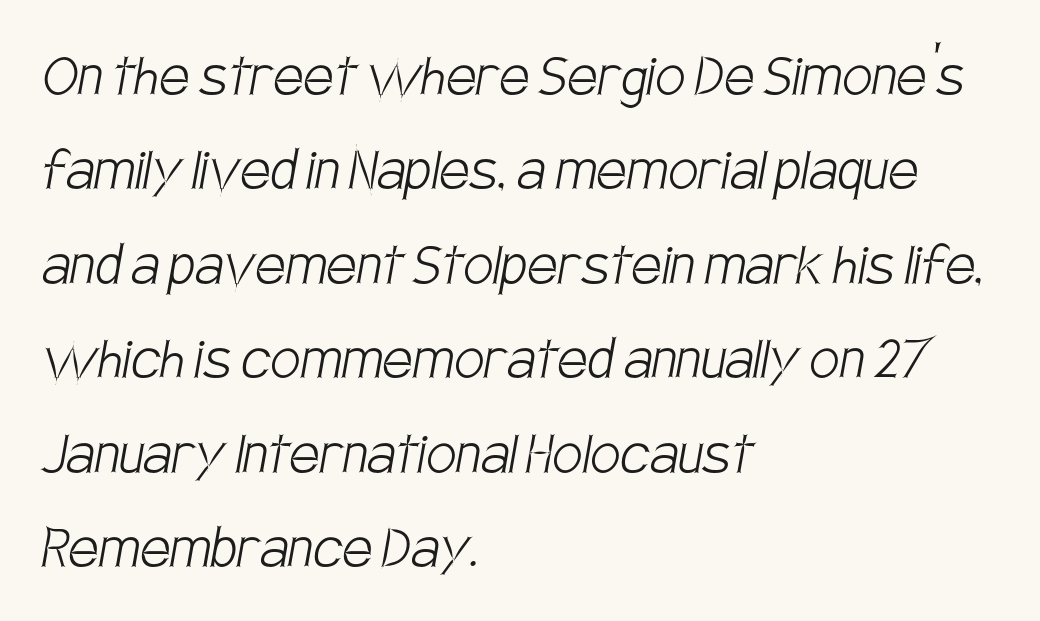
Q: Is the text bold? A: No.
Q: Is the typeface a serif or a sans-serif typeface? A: Sans-serif.
Q: Is the text underlined? A: No.
Q: How is the paragraph aligned? A: Left-aligned.
Q: Is the spacing between letters normal or unusually wide? A: Normal.
Q: Is the spacing between lines tight, normal or loose? A: Normal.
Q: Width (condensed, normal, or wide)? A: Condensed.
Q: Stroke contrast? A: Low.
Q: x-height? A: Large.
Q: Monospaced? A: No.
